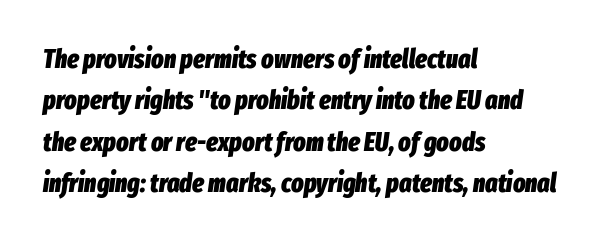
The image shows 26 px bold type, italic (leaning right); set left-aligned, normal line spacing (1.59x), normal letter spacing, not underlined.
